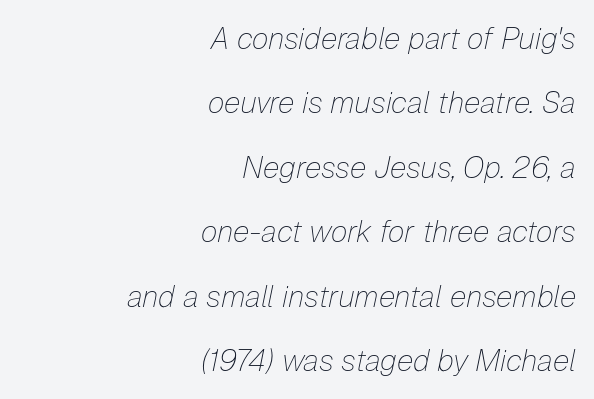
The image shows 30 px thin type, italic (leaning right); set right-aligned, loose line spacing (2.15x), normal letter spacing, not underlined; low stroke contrast and a medium x-height.
